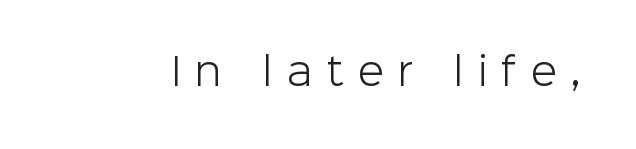
Anything drawn beneath the words? Only blank space. A typesetter would mark this as roman, not italic. Note: no serifs on the glyphs. Character widths vary here, with narrow letters taking less room than wide ones. Display-style spreading of the glyphs; the letterfit is very open.
